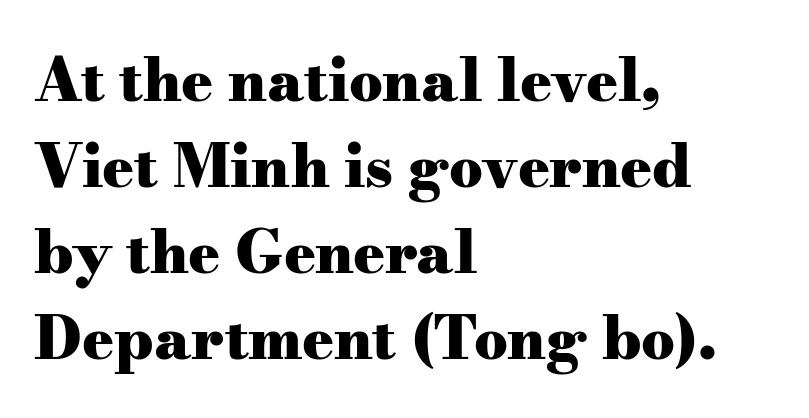
Q: Is the text bold? A: Yes.
Q: Is the text italic (slanted)? A: No, it is upright.
Q: Is the typeface a serif or a sans-serif typeface? A: Serif.
Q: Is the text underlined? A: No.
Q: How is the paragraph aligned? A: Left-aligned.
Q: Is the spacing between letters normal or unusually wide? A: Normal.
Q: Is the spacing between lines tight, normal or loose? A: Normal.
Q: Width (condensed, normal, or wide)? A: Wide.
Q: Stroke contrast? A: Medium.
Q: x-height? A: Small.
Q: Monospaced? A: No.
